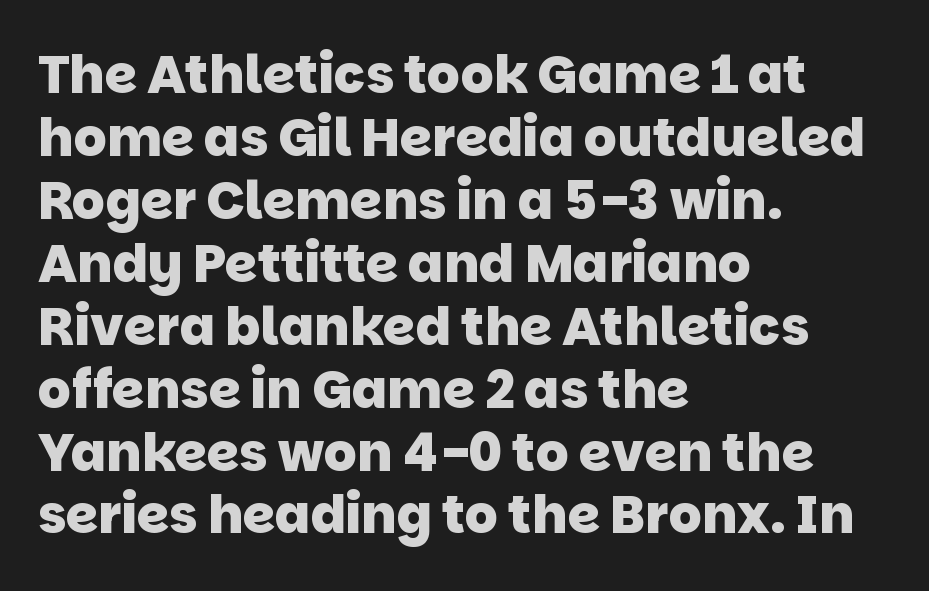
The paragraph has a hard left edge and a soft right edge. The string is rendered with underlining switched off. Do the characters align in a grid? No, the font is proportional. Weight check: bold — yes, fully. You can tell from the bare stems that sans-serif type was used. The tracking reads as untouched default to a designer's eye.
